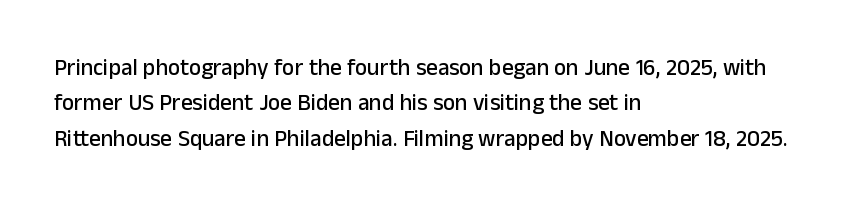
The image shows 23 px text type, upright; set left-aligned, normal line spacing (1.54x), normal letter spacing, not underlined.
